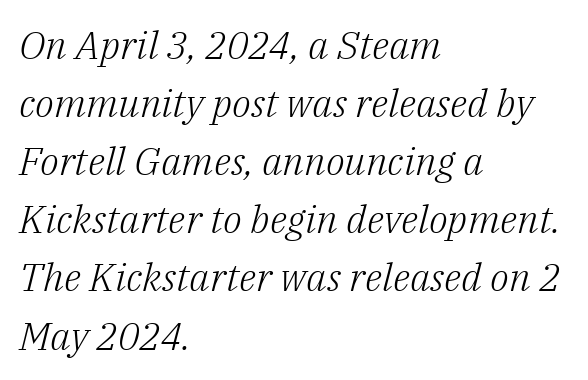
{"serif": "yes", "italic": "yes", "lean": "right", "slant_degrees": 14, "bold": "no", "weight": "light", "width": "normal", "stroke_contrast": "low", "x_height": "medium", "monospaced": "no", "underline": "no", "align": "left", "line_spacing": "normal", "line_spacing_ratio": 1.49, "letter_spacing": "normal", "letter_spacing_em": 0.0, "glyph_px": 39}
